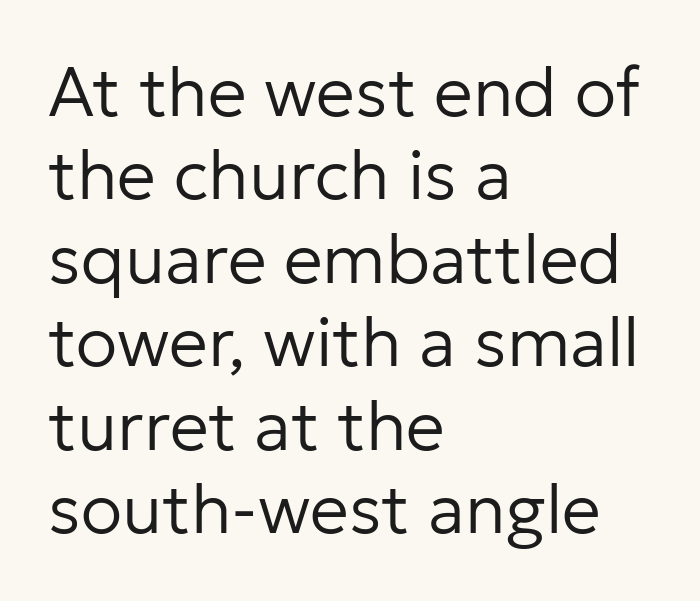
Q: Is the text bold? A: No.
Q: Is the text italic (slanted)? A: No, it is upright.
Q: Is the typeface a serif or a sans-serif typeface? A: Sans-serif.
Q: Is the text underlined? A: No.
Q: How is the paragraph aligned? A: Left-aligned.
Q: Is the spacing between letters normal or unusually wide? A: Normal.
Q: Width (condensed, normal, or wide)? A: Normal.
Q: Stroke contrast? A: Low.
Q: x-height? A: Medium.
Q: Monospaced? A: No.
